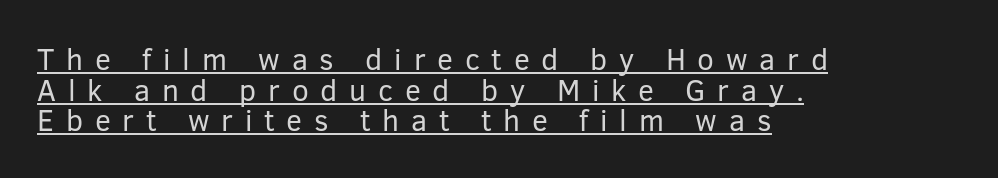
Heft: none added — not bold. Is this a sans? Yes — the strokes have no serifs. Is there much room between lines? No — they nearly touch. The rendering anchors every line to the left-hand side.
